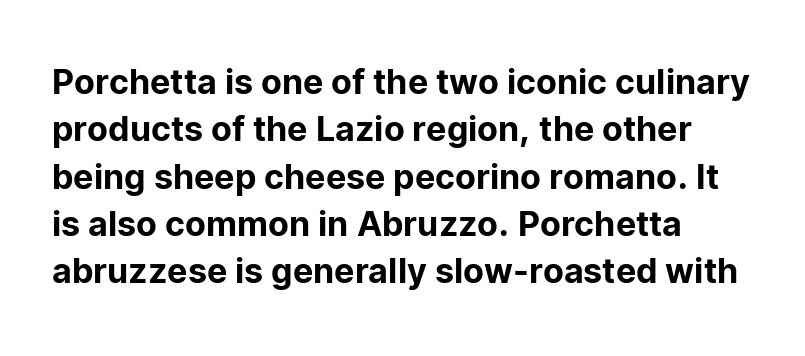
{"serif": "no", "italic": "no", "width": "normal", "stroke_contrast": "low", "x_height": "medium", "monospaced": "no", "underline": "no", "align": "left", "line_spacing": "normal", "line_spacing_ratio": 1.39, "letter_spacing": "normal", "letter_spacing_em": 0.0, "glyph_px": 34}
